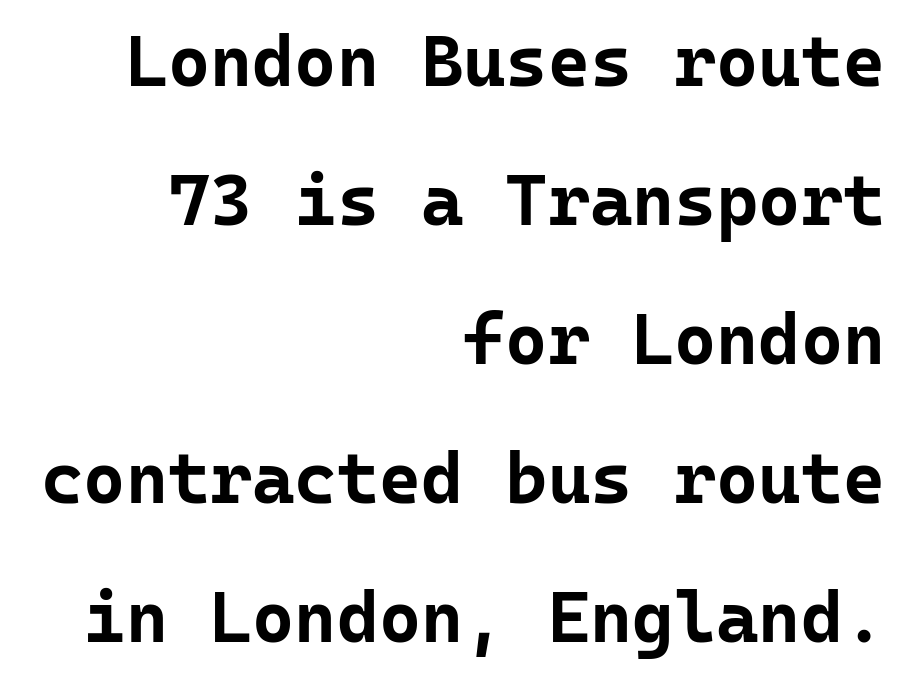
{"serif": "no", "italic": "no", "bold": "yes", "weight": "bold", "width": "normal", "stroke_contrast": "low", "x_height": "medium", "monospaced": "yes", "underline": "no", "align": "right", "line_spacing": "loose", "line_spacing_ratio": 1.93, "letter_spacing": "normal", "letter_spacing_em": 0.0, "glyph_px": 72}
